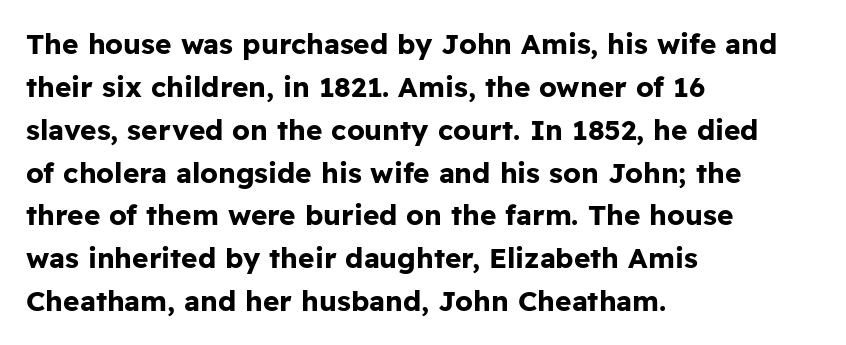
Q: Is the text bold? A: Yes.
Q: Is the text italic (slanted)? A: No, it is upright.
Q: Is the typeface a serif or a sans-serif typeface? A: Sans-serif.
Q: Is the text underlined? A: No.
Q: How is the paragraph aligned? A: Left-aligned.
Q: Is the spacing between letters normal or unusually wide? A: Normal.
Q: Is the spacing between lines tight, normal or loose? A: Normal.
Q: Width (condensed, normal, or wide)? A: Normal.
Q: Stroke contrast? A: Low.
Q: x-height? A: Medium.
Q: Monospaced? A: No.
